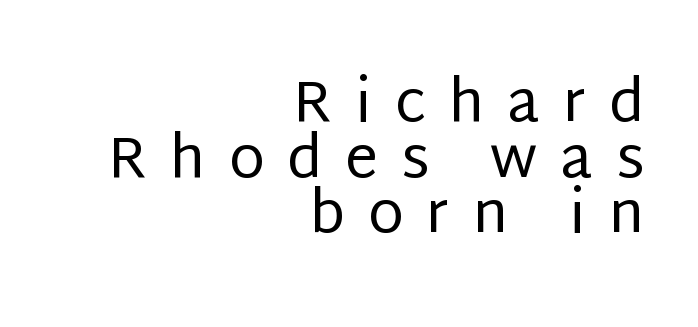
Q: Is the text bold? A: No.
Q: Is the text italic (slanted)? A: No, it is upright.
Q: Is the typeface a serif or a sans-serif typeface? A: Sans-serif.
Q: Is the text underlined? A: No.
Q: How is the paragraph aligned? A: Right-aligned.
Q: Is the spacing between letters normal or unusually wide? A: Unusually wide.
Q: Is the spacing between lines tight, normal or loose? A: Tight.
Q: Width (condensed, normal, or wide)? A: Normal.
Q: Stroke contrast? A: Low.
Q: x-height? A: Large.
Q: Monospaced? A: No.
